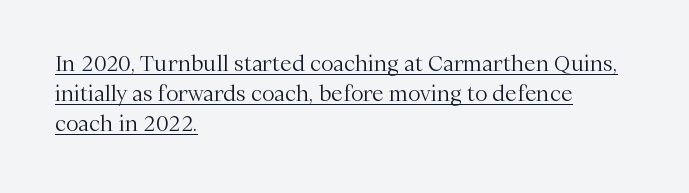
The image shows 21 px text type, upright; set left-aligned, normal line spacing (1.43x), normal letter spacing, underlined.
